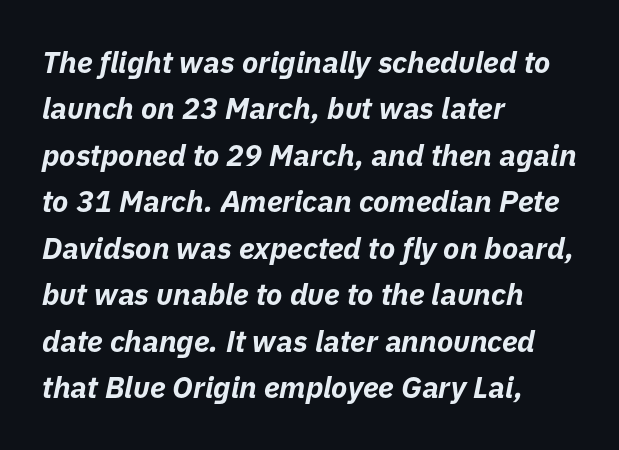
{"italic": "yes", "lean": "right", "slant_degrees": 11, "bold": "yes", "weight": "bold", "width": "normal", "stroke_contrast": "low", "x_height": "medium", "monospaced": "no", "underline": "no", "align": "left", "line_spacing": "normal", "line_spacing_ratio": 1.55, "letter_spacing": "normal", "letter_spacing_em": 0.0, "glyph_px": 30}
